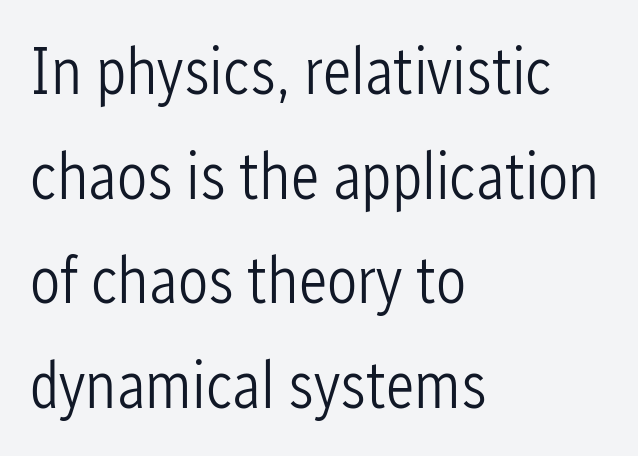
Q: Is the text bold? A: No.
Q: Is the text italic (slanted)? A: No, it is upright.
Q: Is the typeface a serif or a sans-serif typeface? A: Sans-serif.
Q: Is the text underlined? A: No.
Q: How is the paragraph aligned? A: Left-aligned.
Q: Is the spacing between letters normal or unusually wide? A: Normal.
Q: Is the spacing between lines tight, normal or loose? A: Normal.
Q: Width (condensed, normal, or wide)? A: Condensed.
Q: Stroke contrast? A: Low.
Q: x-height? A: Medium.
Q: Monospaced? A: No.
